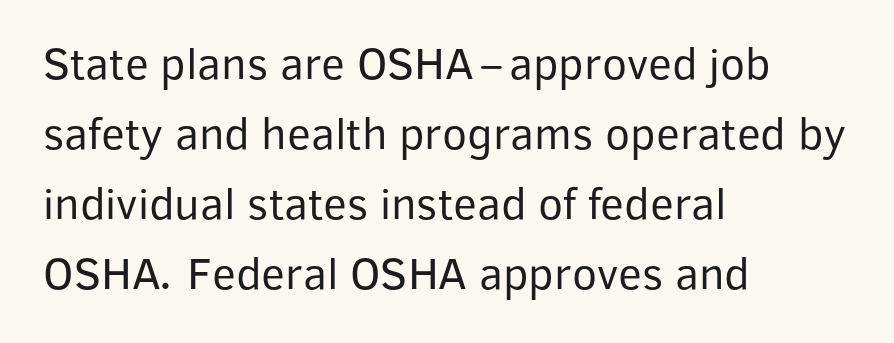
{"serif": "no", "italic": "no", "bold": "no", "weight": "regular", "width": "normal", "stroke_contrast": "low", "x_height": "medium", "monospaced": "no", "underline": "no", "align": "left", "line_spacing": "normal", "line_spacing_ratio": 1.52, "letter_spacing": "normal", "letter_spacing_em": 0.0, "glyph_px": 46}
